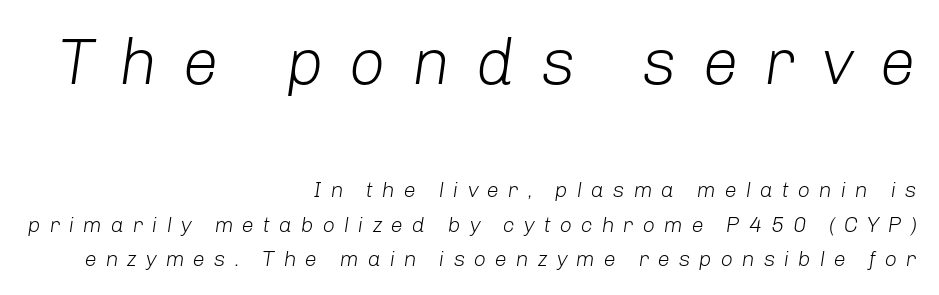
{"italic": "yes", "lean": "right", "slant_degrees": 8, "bold": "no", "weight": "light", "width": "normal", "stroke_contrast": "low", "x_height": "medium", "monospaced": "no", "underline": "no", "align": "right", "line_spacing": "normal", "line_spacing_ratio": 1.57, "letter_spacing": "wide", "letter_spacing_em": 0.39, "larger_block": "first", "size_ratio": 2.95, "glyph_px": 65}
